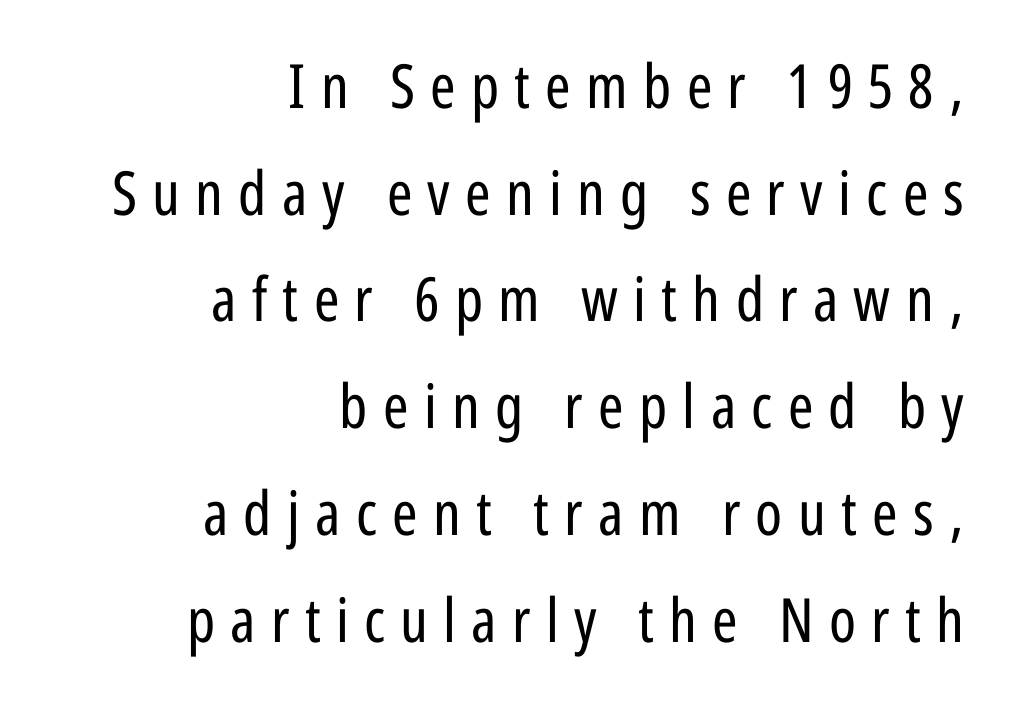
Q: Is the text bold? A: No.
Q: Is the text italic (slanted)? A: No, it is upright.
Q: Is the typeface a serif or a sans-serif typeface? A: Sans-serif.
Q: Is the text underlined? A: No.
Q: How is the paragraph aligned? A: Right-aligned.
Q: Is the spacing between letters normal or unusually wide? A: Unusually wide.
Q: Width (condensed, normal, or wide)? A: Condensed.
Q: Stroke contrast? A: Low.
Q: x-height? A: Medium.
Q: Monospaced? A: No.
